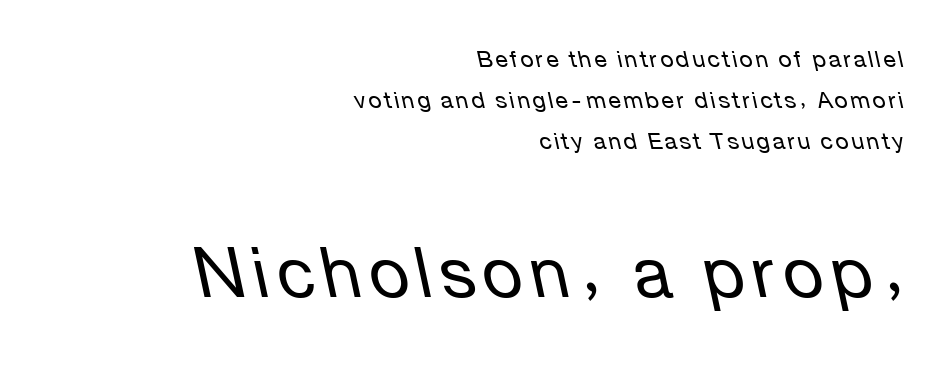
Think standard paragraph weight, or any step lighter than that. The lines in this sample share a right terminus and differ only in where they begin. The typography opts for an oblique posture over an upright one. The glyphs are unaccompanied by any horizontal stroke below them. These lines are rendered in a variable-pitch font.
